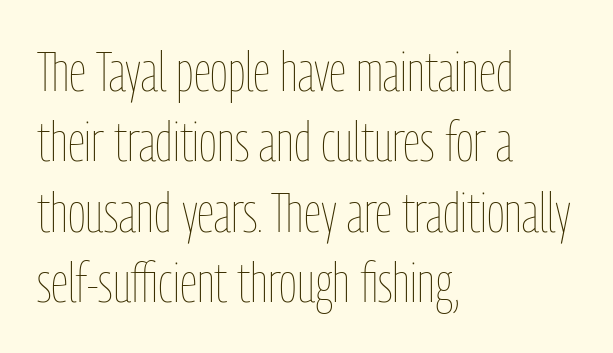
The image shows 55 px thin, condensed type, upright; set left-aligned, normal line spacing (1.28x), normal letter spacing, not underlined; low stroke contrast and a medium x-height.
